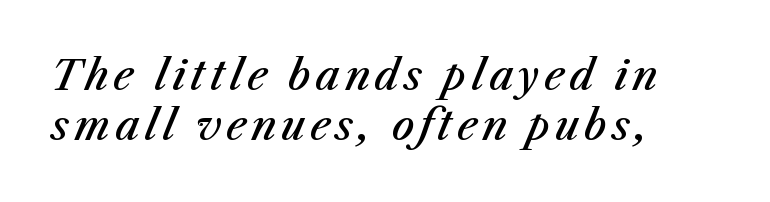
Is there much room between lines? A standard amount, neither cramped nor airy. Quick note: italic. The glyphs have the mass of a demibold cut, below bold. Varying glyph widths throughout — classic text-font behaviour. The lines in this sample share a left origin and differ only in where they stop.
